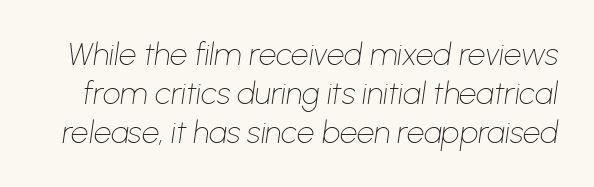
The image shows 31 px thin type, italic (leaning right); set normal line spacing (1.26x), normal letter spacing, not underlined; low stroke contrast and a medium x-height.
